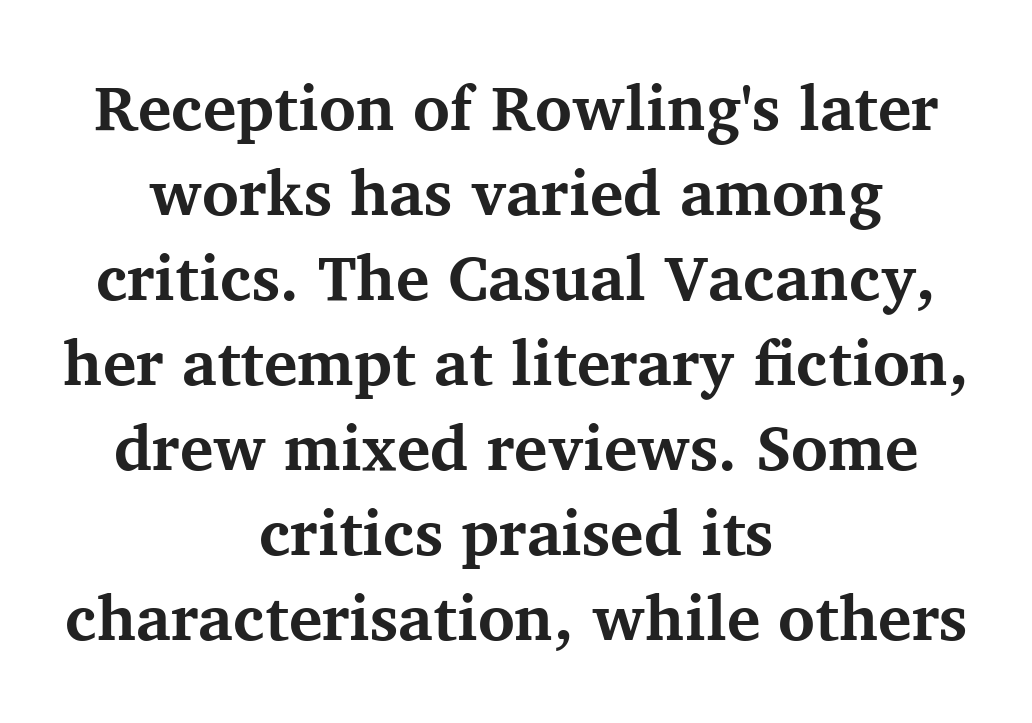
The image shows 63 px bold serif type, upright; set centered, normal line spacing (1.35x), normal letter spacing, not underlined; medium stroke contrast and a medium x-height.
